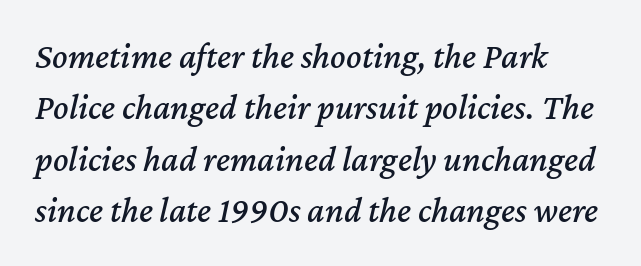
{"italic": "yes", "lean": "right", "slant_degrees": 12, "width": "normal", "stroke_contrast": "medium", "x_height": "medium", "monospaced": "no", "underline": "no", "align": "left", "line_spacing": "normal", "line_spacing_ratio": 1.43, "letter_spacing": "normal", "letter_spacing_em": 0.0, "glyph_px": 36}
